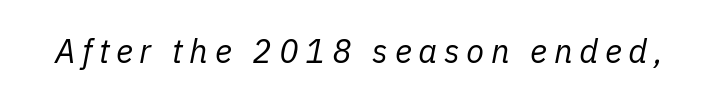
Characters are canted at an angle relative to the baseline's perpendicular. This rendering widens character spacing well past its baseline value. The passage shown is not underscored anywhere. The rendering uses natural spacing where letterforms have individual widths. Is the type heavy? It reads as light-to-regular instead.
